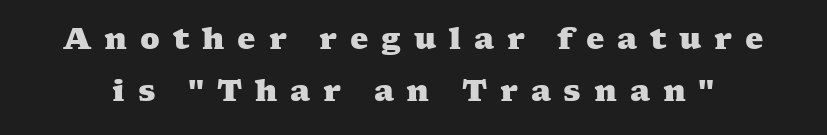
The image shows 29 px heavy, wide serif type; set line spacing 1.8x, unusually wide letter spacing (+0.44 em), not underlined; medium stroke contrast and a medium x-height.
